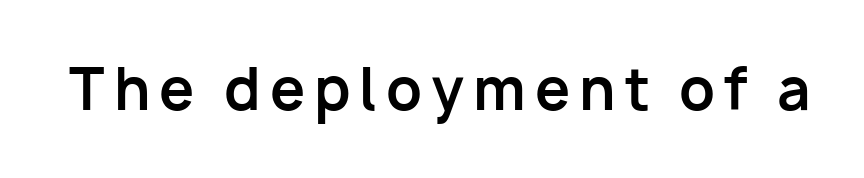
The image shows 56 px bold sans-serif type, upright; set not underlined; low stroke contrast and a medium x-height.
